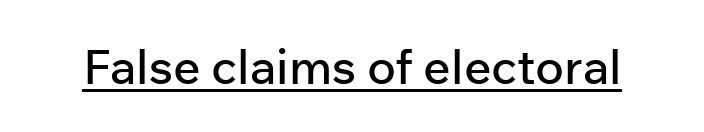
The image shows 48 px sans-serif type, upright; set normal letter spacing, underlined; low stroke contrast and a medium x-height.
